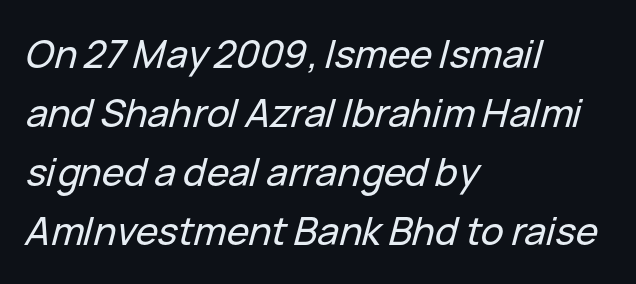
Q: Is the text italic (slanted)? A: Yes, it leans right by about 15 degrees.
Q: Is the text underlined? A: No.
Q: How is the paragraph aligned? A: Left-aligned.
Q: Is the spacing between letters normal or unusually wide? A: Normal.
Q: Is the spacing between lines tight, normal or loose? A: Normal.
Q: Width (condensed, normal, or wide)? A: Normal.
Q: Stroke contrast? A: Low.
Q: x-height? A: Medium.
Q: Monospaced? A: No.
